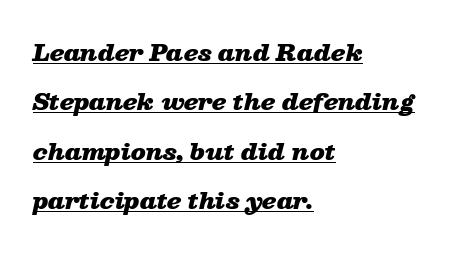
The image shows 22 px bold type, italic (leaning right); set left-aligned, loose line spacing (2.25x), normal letter spacing, underlined.
